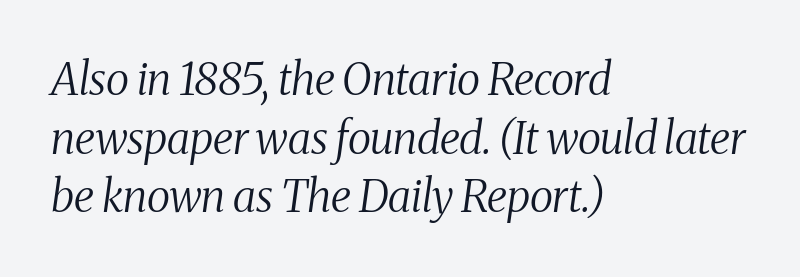
Nobody touched the tracking dial on this one. Italic: yes, the glyphs are oblique. Each line starts at the same left margin while the right side varies. Stroke thickness stays within the range of a standard reading face or lighter.
